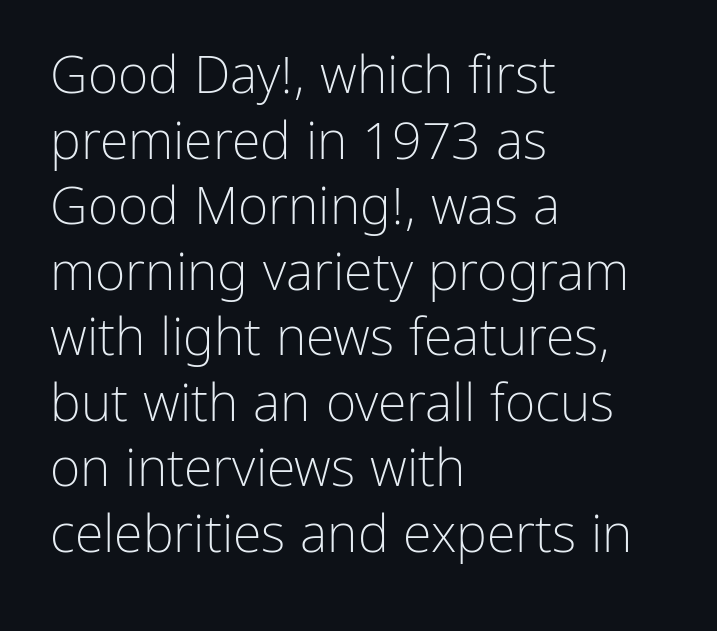
Q: Is the text bold? A: No.
Q: Is the text italic (slanted)? A: No, it is upright.
Q: Is the typeface a serif or a sans-serif typeface? A: Sans-serif.
Q: Is the text underlined? A: No.
Q: How is the paragraph aligned? A: Left-aligned.
Q: Is the spacing between letters normal or unusually wide? A: Normal.
Q: Is the spacing between lines tight, normal or loose? A: Normal.
Q: Width (condensed, normal, or wide)? A: Normal.
Q: Stroke contrast? A: Low.
Q: x-height? A: Medium.
Q: Monospaced? A: No.
